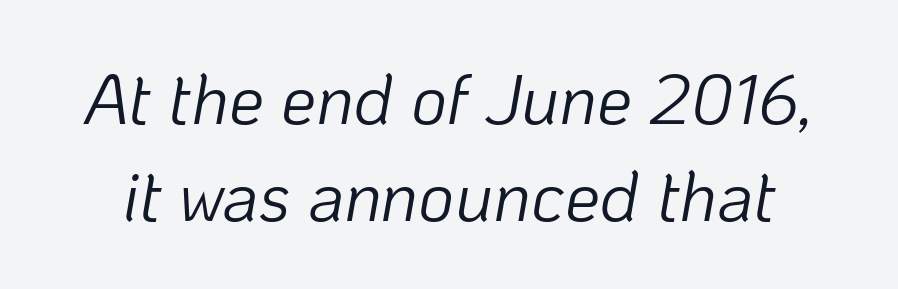
Q: Is the text bold? A: No.
Q: Is the text italic (slanted)? A: Yes, it leans right by about 10 degrees.
Q: Is the text underlined? A: No.
Q: Is the spacing between letters normal or unusually wide? A: Normal.
Q: Is the spacing between lines tight, normal or loose? A: Normal.
Q: Width (condensed, normal, or wide)? A: Normal.
Q: Stroke contrast? A: Low.
Q: x-height? A: Medium.
Q: Monospaced? A: No.
